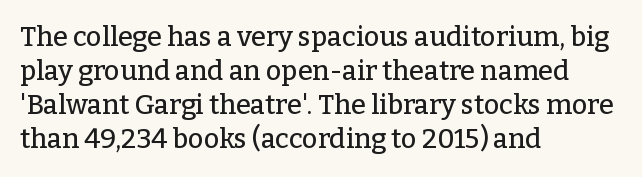
Q: Is the text italic (slanted)? A: No, it is upright.
Q: Is the text underlined? A: No.
Q: How is the paragraph aligned? A: Left-aligned.
Q: Is the spacing between letters normal or unusually wide? A: Normal.
Q: Is the spacing between lines tight, normal or loose? A: Normal.
